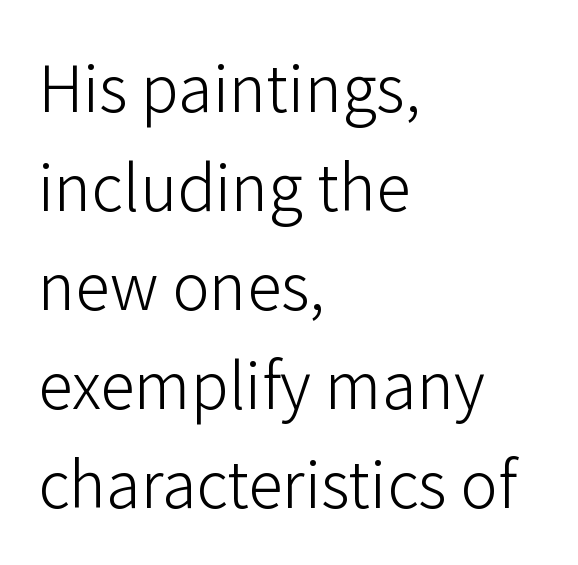
The rendering keeps characters at their native spacing. Regarding leading, the lines here are spaced in the standard way. Check the space under the baseline: it is left empty. The letters look calm and open, with moderate or lighter stems. Examine the stroke ends and you'll find no serifs.
